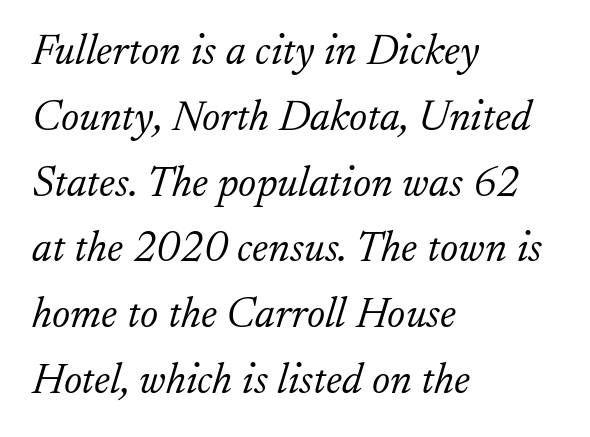
{"serif": "yes", "italic": "yes", "lean": "right", "slant_degrees": 17, "bold": "no", "weight": "light", "width": "normal", "stroke_contrast": "low", "x_height": "small", "monospaced": "no", "underline": "no", "align": "left", "line_spacing": "normal", "line_spacing_ratio": 1.53, "letter_spacing": "normal", "letter_spacing_em": 0.0, "glyph_px": 43}
